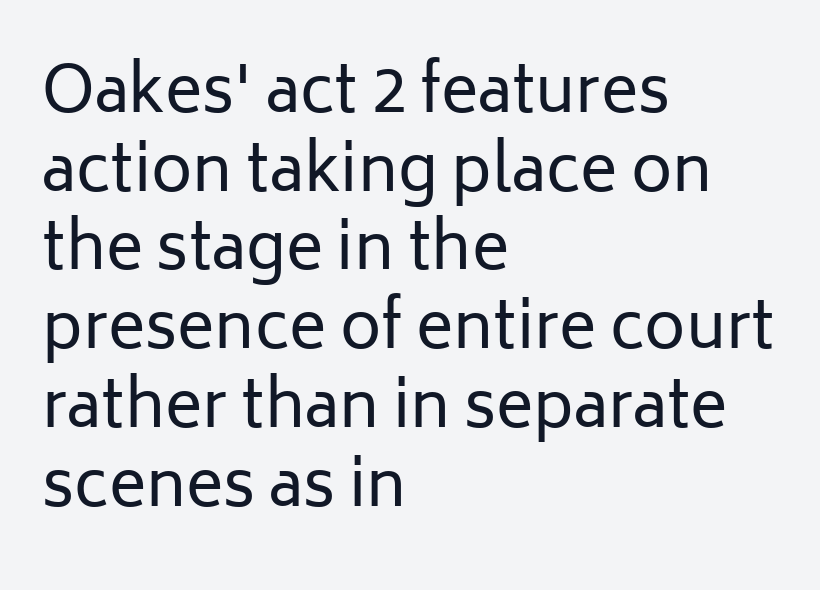
The image shows 63 px regular-weight sans-serif type, upright; set left-aligned, normal line spacing (1.25x), normal letter spacing, not underlined; low stroke contrast and a medium x-height.
